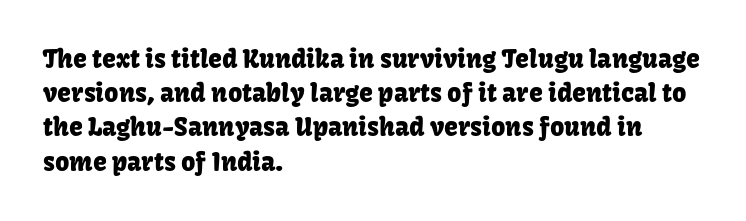
{"italic": "no", "underline": "no", "align": "left", "line_spacing": "normal", "line_spacing_ratio": 1.37, "letter_spacing": "normal", "letter_spacing_em": 0.0, "glyph_px": 25}
